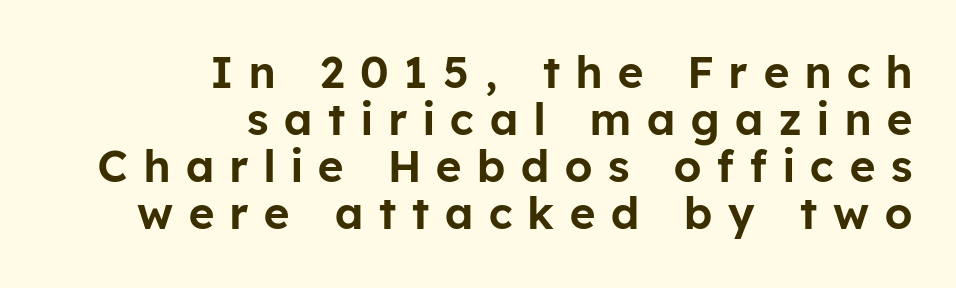
{"serif": "no", "italic": "no", "width": "normal", "stroke_contrast": "low", "x_height": "medium", "monospaced": "no", "underline": "no", "align": "right", "line_spacing": "tight", "line_spacing_ratio": 1.07, "letter_spacing": "wide", "letter_spacing_em": 0.36, "glyph_px": 44}
